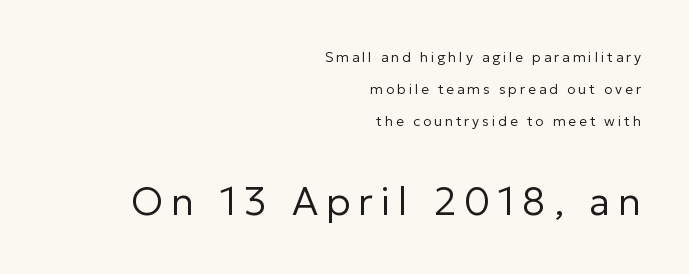
Q: Is the text bold? A: No.
Q: Is the text italic (slanted)? A: No, it is upright.
Q: Is the typeface a serif or a sans-serif typeface? A: Sans-serif.
Q: Is the text underlined? A: No.
Q: How is the paragraph aligned? A: Right-aligned.
Q: Is the spacing between letters normal or unusually wide? A: Unusually wide.
Q: Is the spacing between lines tight, normal or loose? A: Loose.
Q: Which block of text is set in a larger size, the first (top) or the second (bottom)? A: The second (bottom) one.
Q: Width (condensed, normal, or wide)? A: Normal.
Q: Stroke contrast? A: Low.
Q: x-height? A: Medium.
Q: Monospaced? A: No.
